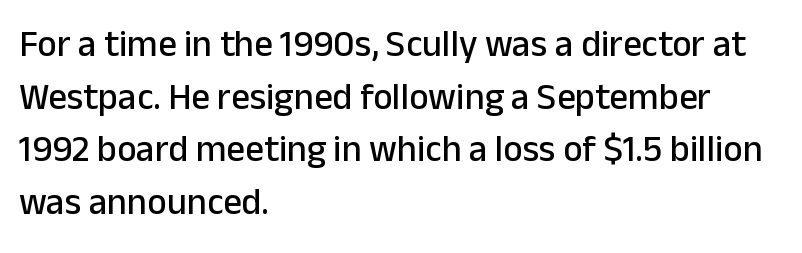
{"serif": "no", "italic": "no", "width": "normal", "stroke_contrast": "low", "x_height": "medium", "monospaced": "no", "underline": "no", "align": "left", "line_spacing": "normal", "line_spacing_ratio": 1.42, "letter_spacing": "normal", "letter_spacing_em": 0.0, "glyph_px": 37}
